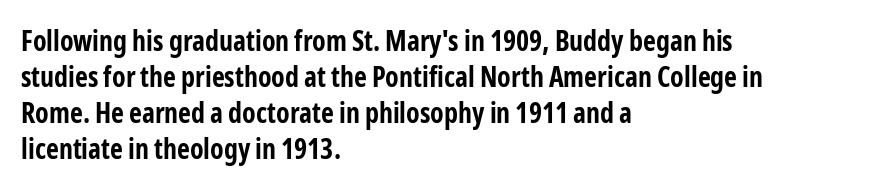
Q: Is the text bold? A: Yes.
Q: Is the text italic (slanted)? A: No, it is upright.
Q: Is the typeface a serif or a sans-serif typeface? A: Sans-serif.
Q: Is the text underlined? A: No.
Q: How is the paragraph aligned? A: Left-aligned.
Q: Is the spacing between letters normal or unusually wide? A: Normal.
Q: Is the spacing between lines tight, normal or loose? A: Normal.
Q: Width (condensed, normal, or wide)? A: Condensed.
Q: Stroke contrast? A: Low.
Q: x-height? A: Medium.
Q: Monospaced? A: No.
